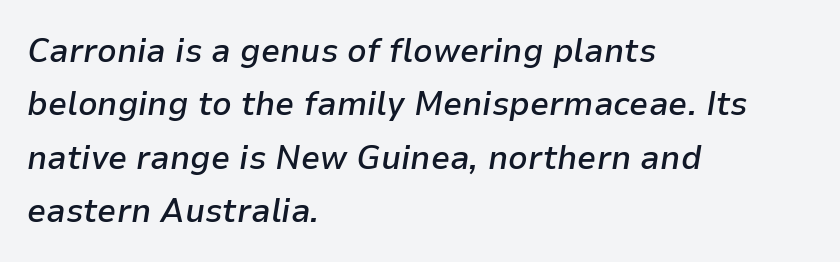
If you measured baseline to baseline, you'd find a middling distance. This sample uses an oblique cut, with every glyph tilted off the vertical. One-word summary of the alignment: left. Bare-footed words on every line. Short note: letters normally spaced. Compared with an ordinary text face, these strokes are moderately heavier — a semibold.
